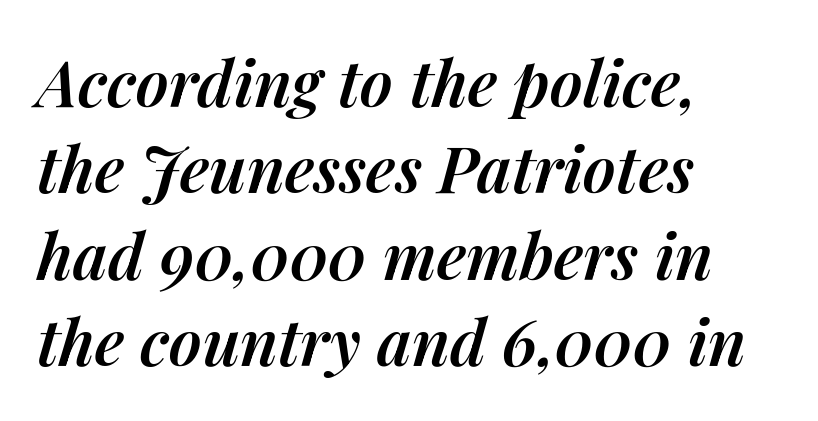
Q: Is the text bold? A: Semi-bold.
Q: Is the text italic (slanted)? A: Yes, it leans right by about 14 degrees.
Q: Is the text underlined? A: No.
Q: How is the paragraph aligned? A: Left-aligned.
Q: Is the spacing between letters normal or unusually wide? A: Normal.
Q: Is the spacing between lines tight, normal or loose? A: Normal.
Q: Width (condensed, normal, or wide)? A: Normal.
Q: Stroke contrast? A: Medium.
Q: x-height? A: Medium.
Q: Monospaced? A: No.
